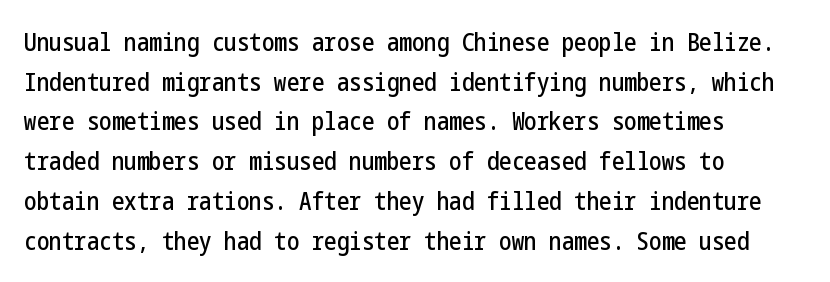
Words appear dense and cohesive because spacing is normal. Italic? Not at all — the glyphs are vertical. Horizontally, the lines are justified to the leading edge only. Leading matches the norm, producing a regular column. Each row of text sits above clean, open space.
